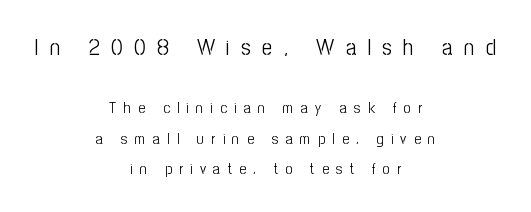
Q: Is the text bold? A: No.
Q: Is the text italic (slanted)? A: No, it is upright.
Q: Is the text underlined? A: No.
Q: How is the paragraph aligned? A: Centered.
Q: Is the spacing between letters normal or unusually wide? A: Unusually wide.
Q: Is the spacing between lines tight, normal or loose? A: Loose.
Q: Which block of text is set in a larger size, the first (top) or the second (bottom)? A: The first (top) one.
